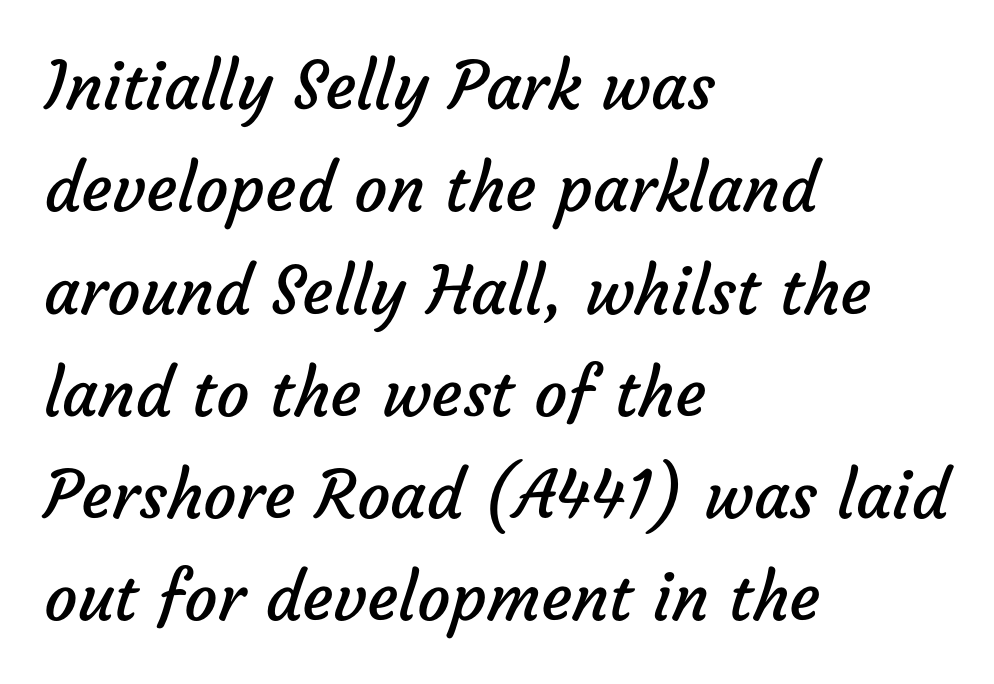
Q: Is the text bold? A: No.
Q: Is the typeface a serif or a sans-serif typeface? A: Sans-serif.
Q: Is the text underlined? A: No.
Q: How is the paragraph aligned? A: Left-aligned.
Q: Is the spacing between letters normal or unusually wide? A: Normal.
Q: Is the spacing between lines tight, normal or loose? A: Normal.
Q: Width (condensed, normal, or wide)? A: Normal.
Q: Stroke contrast? A: Low.
Q: x-height? A: Medium.
Q: Monospaced? A: No.
